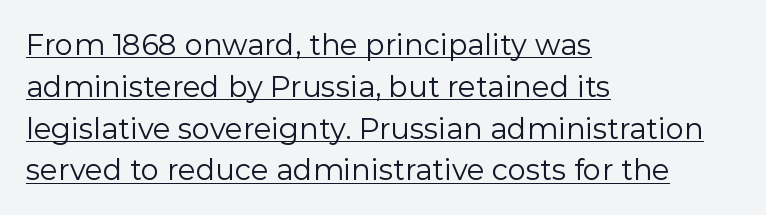
Do the characters align in a grid? No, the font is proportional. The type family on display is of the sans-serif kind. Summary of weight: not heavy and not bold. Does the lettering tilt? It doesn't — this is upright.
